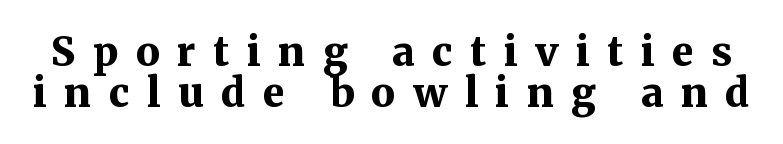
The image shows 40 px bold serif type, upright; set tight line spacing (1.02x), unusually wide letter spacing (+0.44 em), not underlined; medium stroke contrast and a medium x-height.
